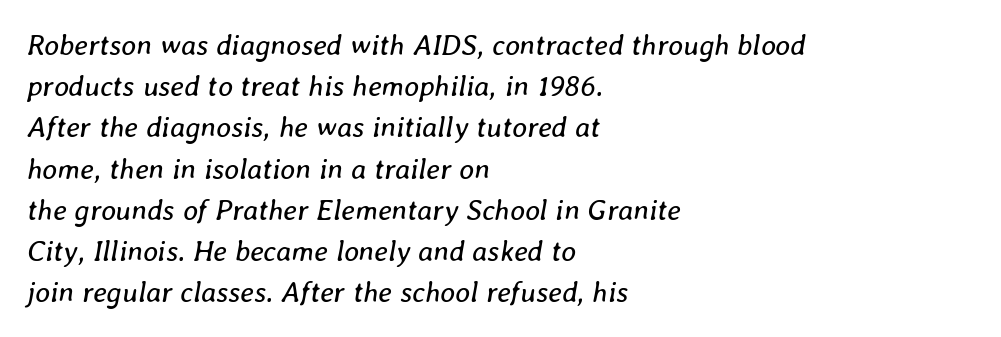
{"italic": "yes", "lean": "right", "slant_degrees": 8, "bold": "no", "weight": "regular", "width": "normal", "stroke_contrast": "low", "x_height": "medium", "monospaced": "no", "underline": "no", "align": "left", "line_spacing": "normal", "line_spacing_ratio": 1.42, "letter_spacing": "normal", "letter_spacing_em": 0.0, "glyph_px": 29}
